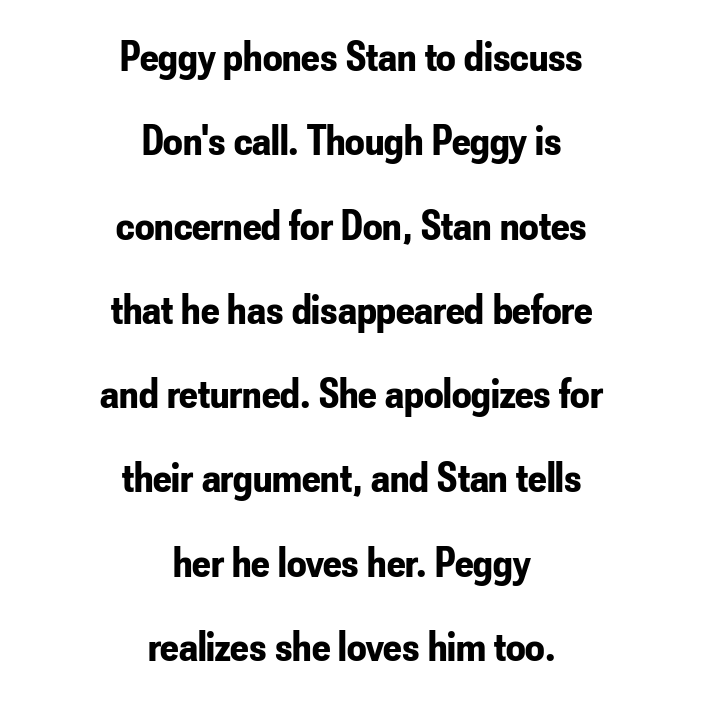
The image shows 43 px bold, condensed sans-serif type, upright; set centered, loose line spacing (1.96x), normal letter spacing, not underlined; low stroke contrast and a small x-height.
